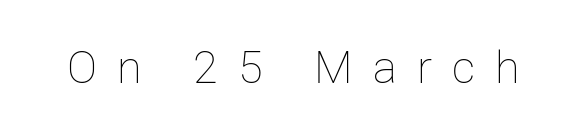
The image shows 45 px thin type, upright; set unusually wide letter spacing (+0.45 em), not underlined; low stroke contrast and a medium x-height.
